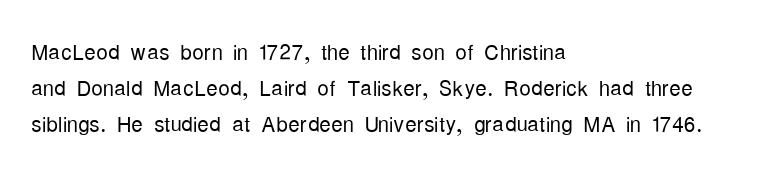
You could call the tracking neutral — neither tight nor loose. Think of a printed novel: that variable character pitch is what you see here. Line starts are locked; line ends wander. The font's upright variant was chosen for this text. The typeface chosen for these lines omits serifs.
